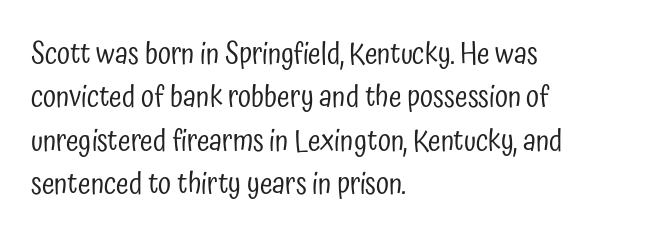
{"serif": "no", "italic": "no", "bold": "no", "weight": "regular", "width": "condensed", "stroke_contrast": "low", "x_height": "medium", "monospaced": "no", "underline": "no", "align": "left", "line_spacing": "normal", "line_spacing_ratio": 1.5, "letter_spacing": "normal", "letter_spacing_em": 0.0, "glyph_px": 29}
